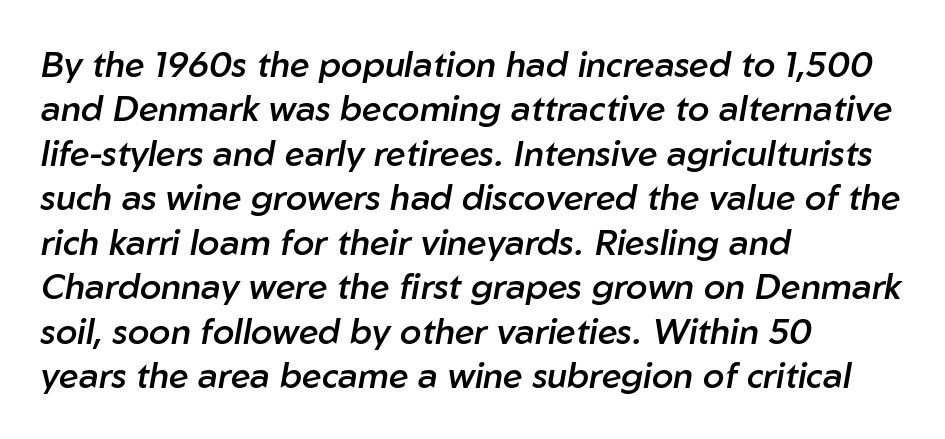
The image shows 35 px semibold type, italic (leaning right); set left-aligned, normal line spacing (1.27x), normal letter spacing, not underlined; low stroke contrast and a medium x-height.
